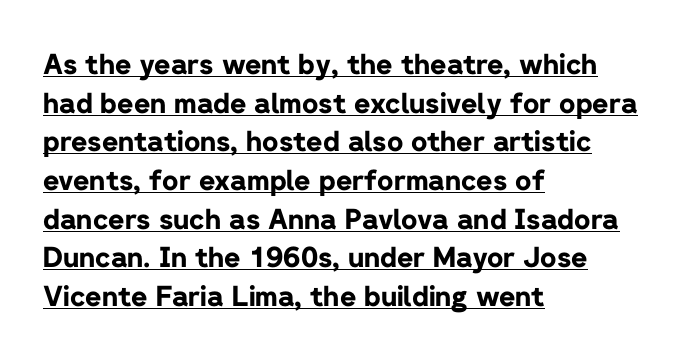
The image shows 28 px bold sans-serif type, upright; set left-aligned, normal line spacing (1.38x), normal letter spacing, underlined; low stroke contrast and a medium x-height.
